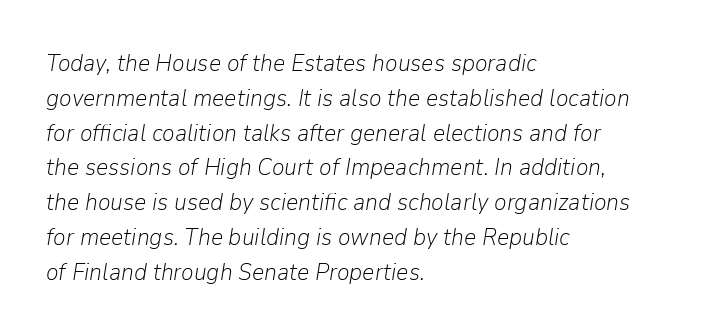
The image shows 24 px text type, italic (leaning right); set left-aligned, normal line spacing (1.45x), normal letter spacing, not underlined.
